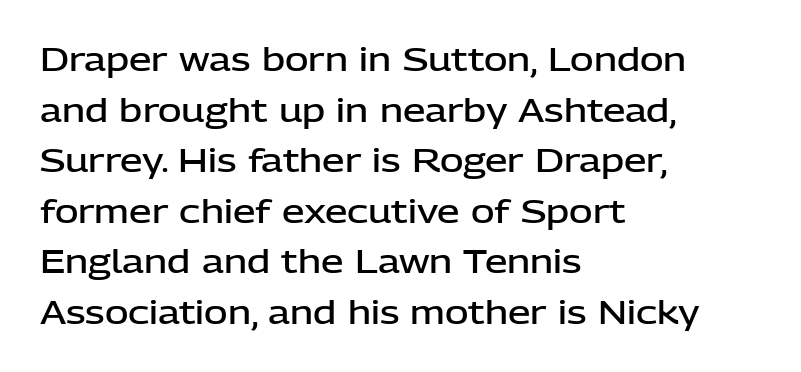
A sans-serif font was chosen for this passage. The specimen reads as upright at a glance. Stroke thickness is moderately raised; the sample reads as semibold. Here the designer chose a conventional face with non-uniform glyph widths. Unmarked baselines from the first word to the last.
